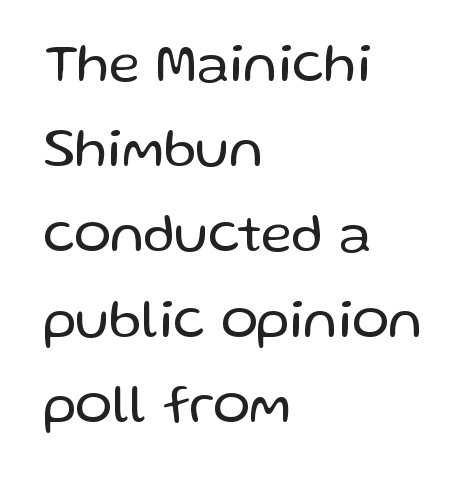
The image shows 55 px regular-weight sans-serif type, upright; set left-aligned, normal line spacing (1.55x), normal letter spacing, not underlined; low stroke contrast and a medium x-height.
